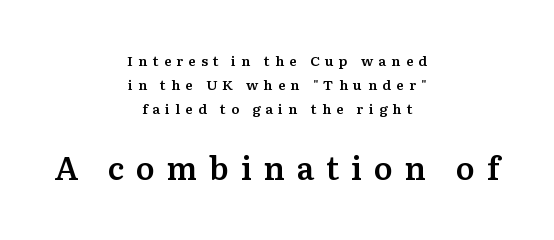
{"serif": "yes", "italic": "no", "bold": "semi", "weight": "semibold", "width": "normal", "stroke_contrast": "medium", "x_height": "medium", "monospaced": "no", "underline": "no", "align": "center", "line_spacing": "normal", "line_spacing_ratio": 1.7, "letter_spacing": "wide", "letter_spacing_em": 0.37, "larger_block": "second", "size_ratio": 2.29, "glyph_px": 32}
